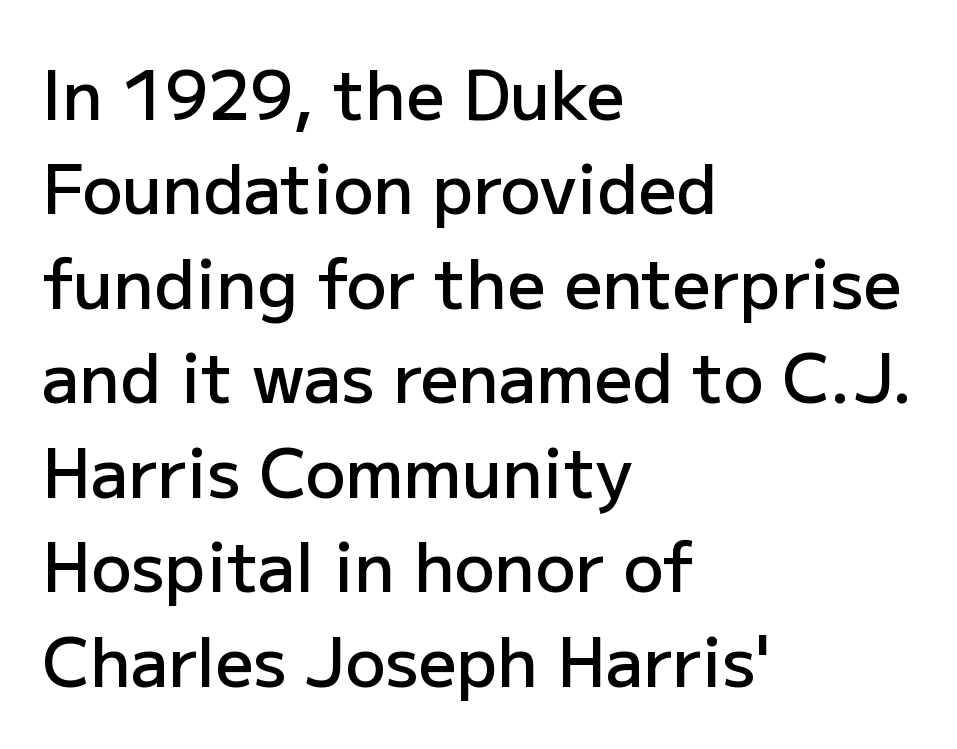
Q: Is the text bold? A: Semi-bold.
Q: Is the text italic (slanted)? A: No, it is upright.
Q: Is the typeface a serif or a sans-serif typeface? A: Sans-serif.
Q: Is the text underlined? A: No.
Q: How is the paragraph aligned? A: Left-aligned.
Q: Is the spacing between letters normal or unusually wide? A: Normal.
Q: Is the spacing between lines tight, normal or loose? A: Normal.
Q: Width (condensed, normal, or wide)? A: Normal.
Q: Stroke contrast? A: Low.
Q: x-height? A: Medium.
Q: Monospaced? A: No.
